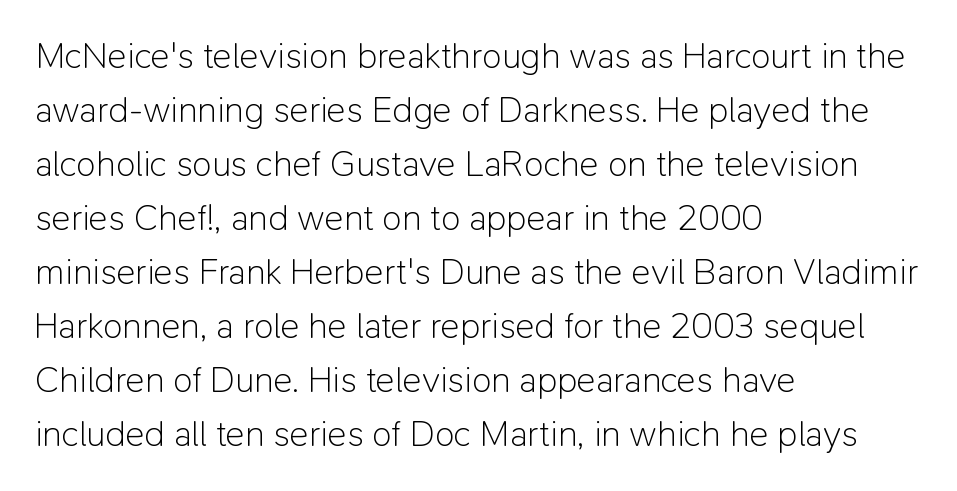
The image shows 36 px light sans-serif type, upright; set left-aligned, normal line spacing (1.5x), normal letter spacing, not underlined; low stroke contrast and a medium x-height.
